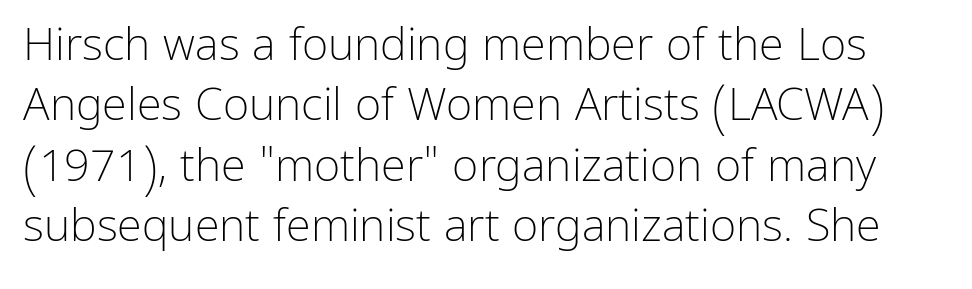
Q: Is the text bold? A: No.
Q: Is the text italic (slanted)? A: No, it is upright.
Q: Is the typeface a serif or a sans-serif typeface? A: Sans-serif.
Q: Is the text underlined? A: No.
Q: Is the spacing between letters normal or unusually wide? A: Normal.
Q: Is the spacing between lines tight, normal or loose? A: Normal.
Q: Width (condensed, normal, or wide)? A: Normal.
Q: Stroke contrast? A: Low.
Q: x-height? A: Medium.
Q: Monospaced? A: No.
